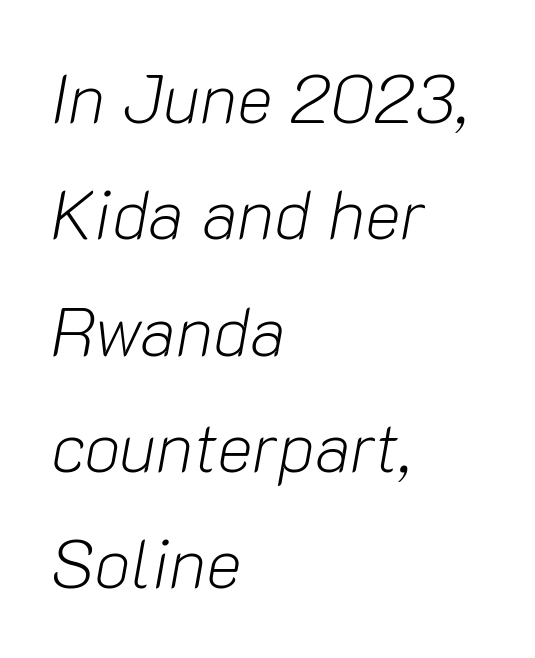
The image shows 68 px light type, italic (leaning right); set left-aligned, line spacing 1.71x, normal letter spacing, not underlined; low stroke contrast and a medium x-height.
